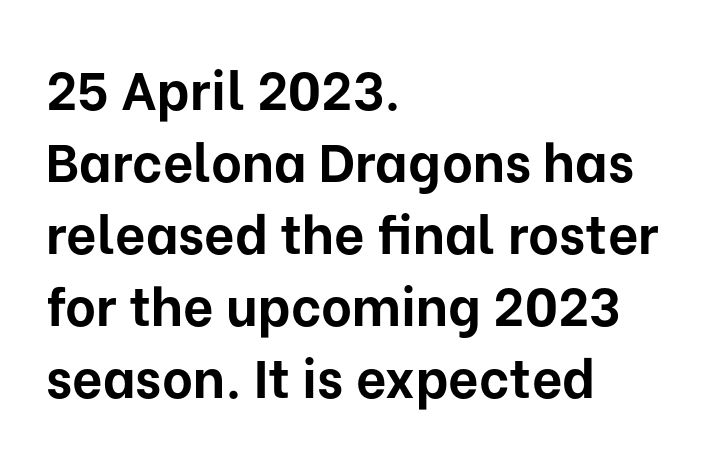
Q: Is the text bold? A: Yes.
Q: Is the text italic (slanted)? A: No, it is upright.
Q: Is the typeface a serif or a sans-serif typeface? A: Sans-serif.
Q: Is the text underlined? A: No.
Q: How is the paragraph aligned? A: Left-aligned.
Q: Is the spacing between letters normal or unusually wide? A: Normal.
Q: Is the spacing between lines tight, normal or loose? A: Normal.
Q: Width (condensed, normal, or wide)? A: Normal.
Q: Stroke contrast? A: Low.
Q: x-height? A: Medium.
Q: Monospaced? A: No.
